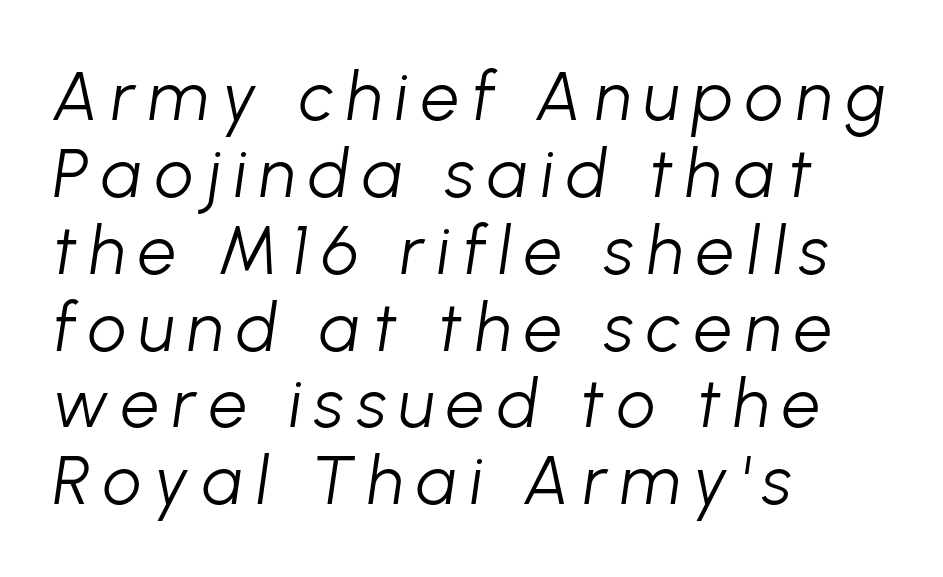
The image shows 68 px light type, italic (leaning right); set left-aligned, tight line spacing (1.13x), not underlined; low stroke contrast and a medium x-height.
